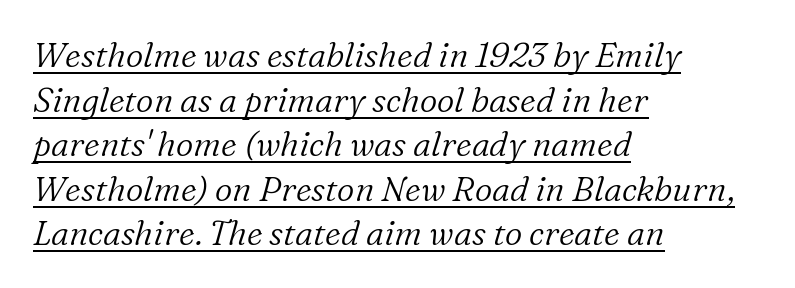
The image shows 34 px light serif type, italic (leaning right); set left-aligned, normal line spacing (1.31x), normal letter spacing, underlined; low stroke contrast and a medium x-height.
